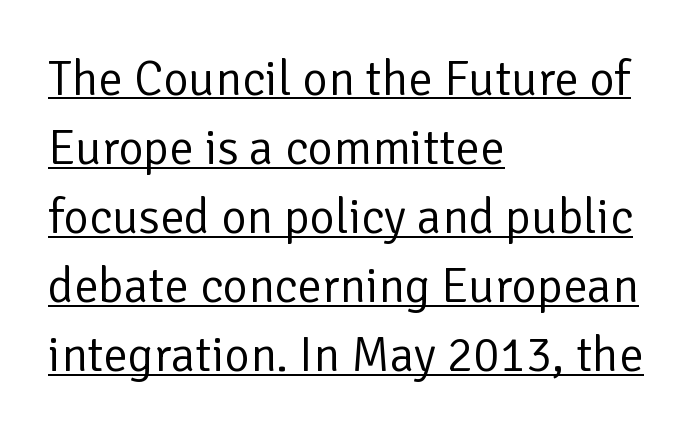
Q: Is the text bold? A: No.
Q: Is the text italic (slanted)? A: No, it is upright.
Q: Is the typeface a serif or a sans-serif typeface? A: Sans-serif.
Q: Is the text underlined? A: Yes.
Q: How is the paragraph aligned? A: Left-aligned.
Q: Is the spacing between letters normal or unusually wide? A: Normal.
Q: Is the spacing between lines tight, normal or loose? A: Normal.
Q: Width (condensed, normal, or wide)? A: Normal.
Q: Stroke contrast? A: Low.
Q: x-height? A: Medium.
Q: Monospaced? A: No.
